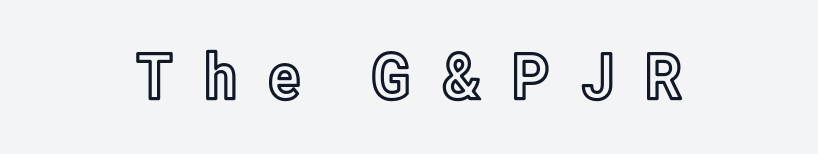
The image shows 64 px condensed type, upright; set centered, unusually wide letter spacing (+0.45 em), not underlined; a medium x-height.
